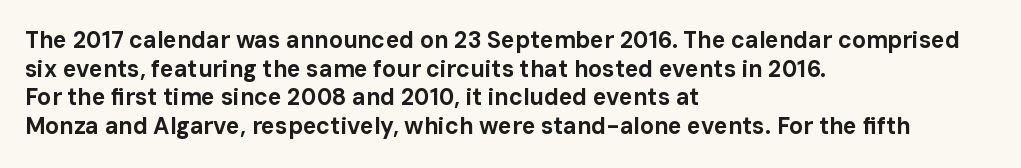
Q: Is the text bold? A: Yes.
Q: Is the text italic (slanted)? A: No, it is upright.
Q: Is the text underlined? A: No.
Q: How is the paragraph aligned? A: Left-aligned.
Q: Is the spacing between letters normal or unusually wide? A: Normal.
Q: Is the spacing between lines tight, normal or loose? A: Normal.
